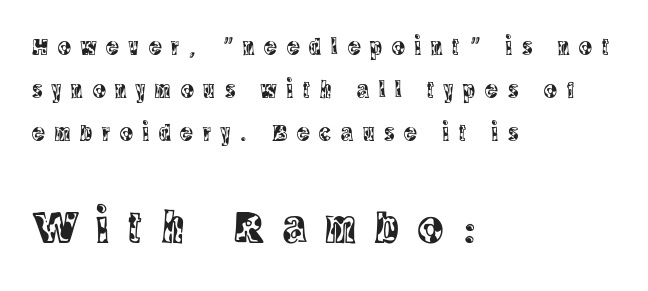
The block sitting lower on the canvas is the one with enlarged characters. The ragged edge is on the right, which tells us the setting is flush left. Note the varied advance widths — an 'i' is clearly narrower than an 'm'. Serif or sans? Serif — the stroke terminals have little feet. Style check: upright. The gaps between neighbouring characters are conspicuously large.
